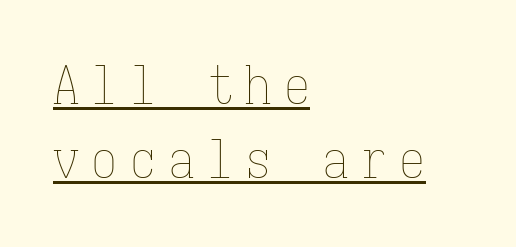
Quick note: interline space is typical. The setting favours the left margin, as ordinary paragraphs usually do. Honestly, the underline is the first thing you notice here. Here the glyphs are tracked loosely, breaking word shapes into spaced letters. Is this a fixed-width face? Yes — each glyph sits in an identical cell.
